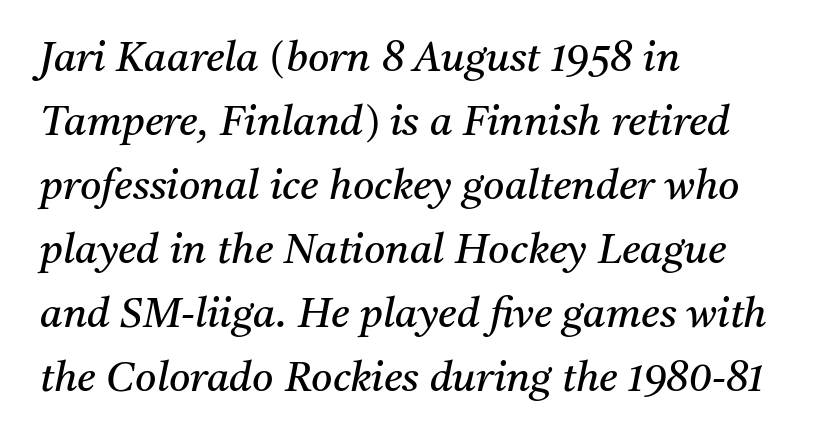
{"serif": "yes", "italic": "yes", "lean": "right", "slant_degrees": 11, "bold": "no", "weight": "regular", "width": "normal", "stroke_contrast": "medium", "x_height": "medium", "monospaced": "no", "underline": "no", "align": "left", "line_spacing": "normal", "line_spacing_ratio": 1.56, "letter_spacing": "normal", "letter_spacing_em": 0.0, "glyph_px": 41}
